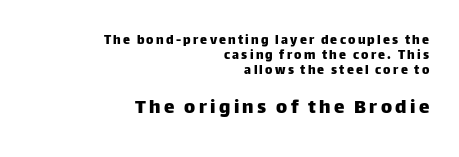
The image shows 21 px text type, upright; set right-aligned, tight line spacing (1.08x), not underlined; the second (bottom) block is 1.5x larger.
